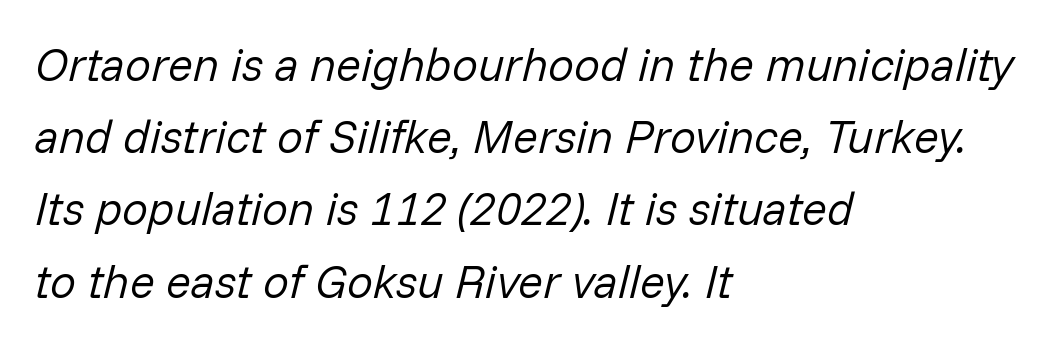
Q: Is the text bold? A: No.
Q: Is the text italic (slanted)? A: Yes, it leans right by about 14 degrees.
Q: Is the text underlined? A: No.
Q: How is the paragraph aligned? A: Left-aligned.
Q: Is the spacing between letters normal or unusually wide? A: Normal.
Q: Is the spacing between lines tight, normal or loose? A: Normal.
Q: Width (condensed, normal, or wide)? A: Normal.
Q: Stroke contrast? A: Low.
Q: x-height? A: Medium.
Q: Monospaced? A: No.
